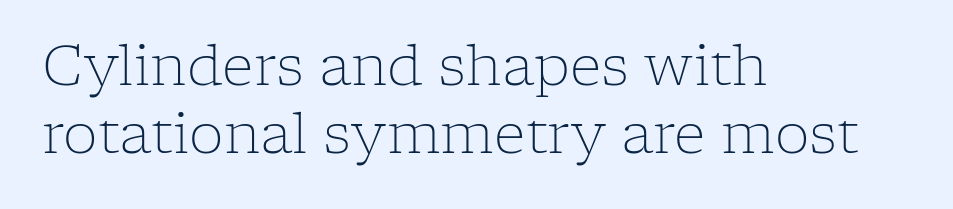
{"serif": "yes", "italic": "no", "bold": "no", "weight": "light", "width": "normal", "stroke_contrast": "low", "x_height": "medium", "monospaced": "no", "underline": "no", "align": "left", "line_spacing_ratio": 1.24, "letter_spacing": "normal", "letter_spacing_em": 0.0, "glyph_px": 55}
